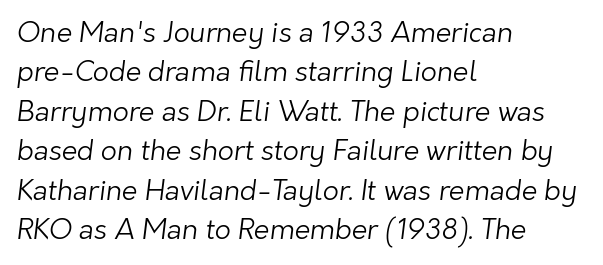
The image shows 28 px light sans-serif type; set left-aligned, normal line spacing (1.41x), normal letter spacing, not underlined; low stroke contrast and a medium x-height.
